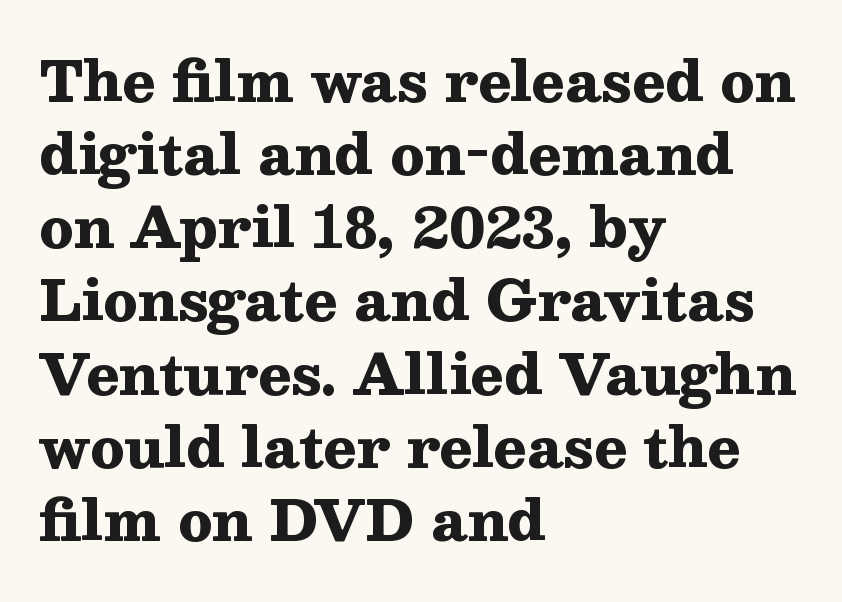
The image shows 55 px heavy, wide serif type, upright; set left-aligned, normal line spacing (1.33x), normal letter spacing, not underlined; medium stroke contrast and a medium x-height.
